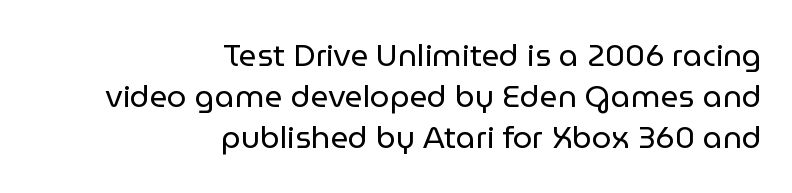
The text was rendered using a sans face with plain stroke endings. Plain, unruled lines of type. Proportional: the letters do not fall into vertical columns. No letter is thick-stroked: the sample isn't bold.
